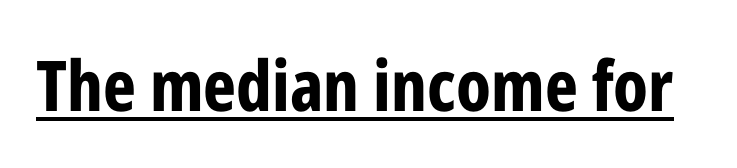
Q: Is the text bold? A: Yes.
Q: Is the text italic (slanted)? A: No, it is upright.
Q: Is the typeface a serif or a sans-serif typeface? A: Sans-serif.
Q: Is the text underlined? A: Yes.
Q: Is the spacing between letters normal or unusually wide? A: Normal.
Q: Width (condensed, normal, or wide)? A: Condensed.
Q: Stroke contrast? A: Low.
Q: x-height? A: Medium.
Q: Monospaced? A: No.
